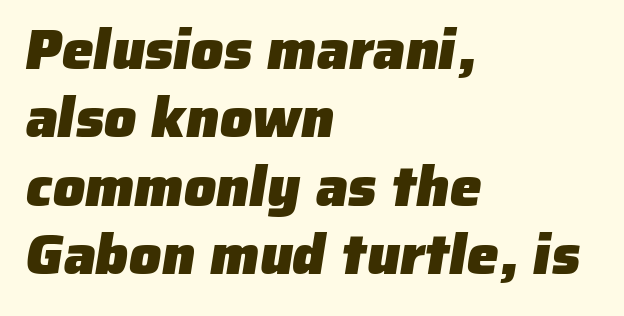
In terms of letterform style, serifs are entirely absent. How are the letters spaced? Ordinarily, with no added tracking. Check the space under the baseline: it is left empty. Do the characters align in a grid? No, the font is proportional. The typesetter chose a ragged-right arrangement here.
